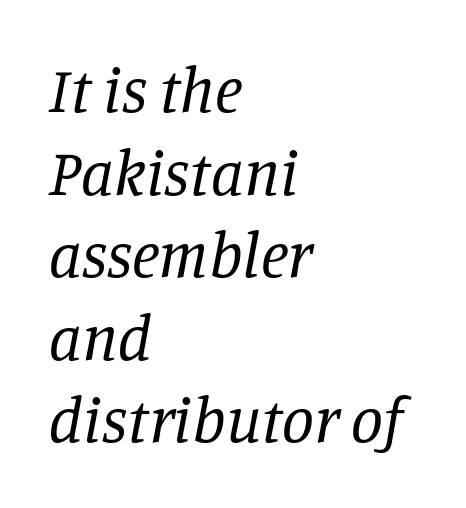
Letters rest on an invisible, unmarked baseline. The letters are slanted; this is an italic face. Leading: standard. Vertical stems look standard width or narrower in stroke.
